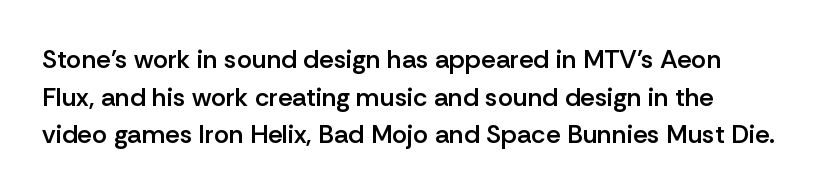
{"italic": "no", "bold": "semi", "underline": "no", "line_spacing": "normal", "line_spacing_ratio": 1.45, "letter_spacing": "normal", "letter_spacing_em": 0.0, "glyph_px": 26}
